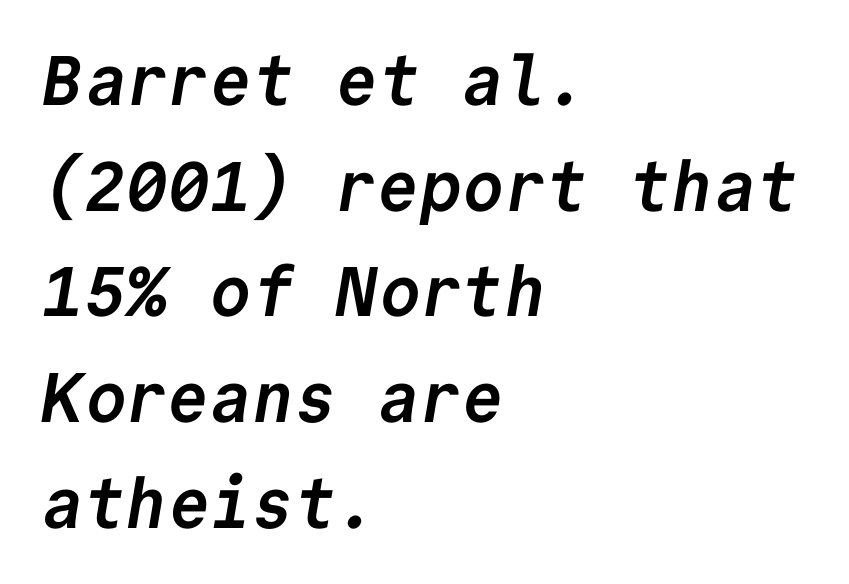
The image shows 70 px semibold sans-serif type, monospaced; set left-aligned, normal line spacing (1.51x), normal letter spacing, not underlined; low stroke contrast and a medium x-height.
